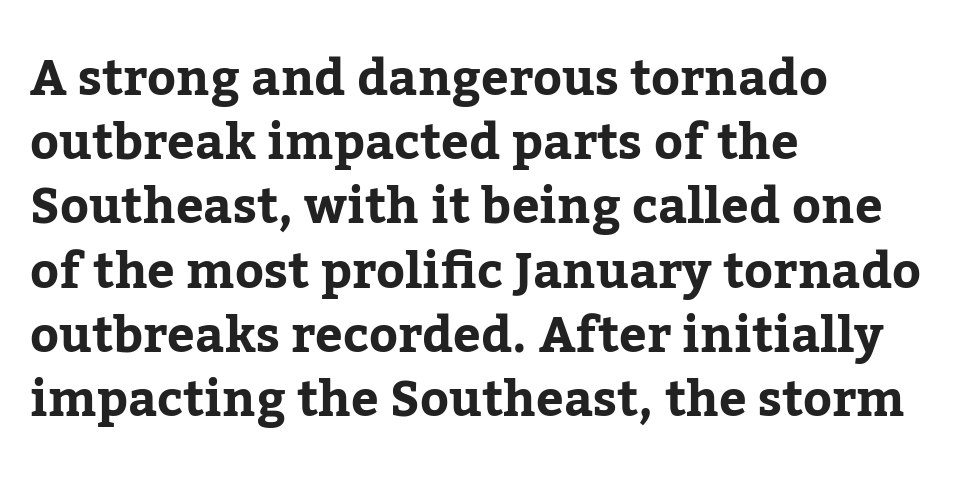
Q: Is the text bold? A: Yes.
Q: Is the text italic (slanted)? A: No, it is upright.
Q: Is the typeface a serif or a sans-serif typeface? A: Serif.
Q: Is the text underlined? A: No.
Q: How is the paragraph aligned? A: Left-aligned.
Q: Is the spacing between letters normal or unusually wide? A: Normal.
Q: Is the spacing between lines tight, normal or loose? A: Normal.
Q: Width (condensed, normal, or wide)? A: Normal.
Q: Stroke contrast? A: Low.
Q: x-height? A: Medium.
Q: Monospaced? A: No.
